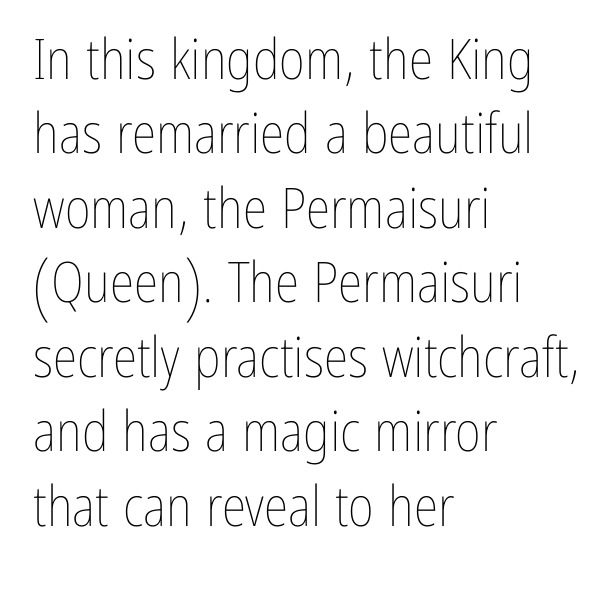
Q: Is the text bold? A: No.
Q: Is the text italic (slanted)? A: No, it is upright.
Q: Is the text underlined? A: No.
Q: How is the paragraph aligned? A: Left-aligned.
Q: Is the spacing between letters normal or unusually wide? A: Normal.
Q: Is the spacing between lines tight, normal or loose? A: Normal.
Q: Width (condensed, normal, or wide)? A: Condensed.
Q: Stroke contrast? A: Low.
Q: x-height? A: Medium.
Q: Monospaced? A: No.
